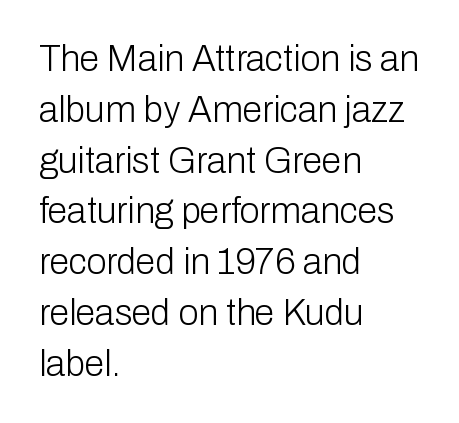
{"serif": "no", "italic": "no", "bold": "no", "weight": "light", "width": "normal", "stroke_contrast": "low", "x_height": "medium", "monospaced": "no", "underline": "no", "align": "left", "line_spacing": "normal", "line_spacing_ratio": 1.41, "letter_spacing": "normal", "letter_spacing_em": 0.0, "glyph_px": 36}
